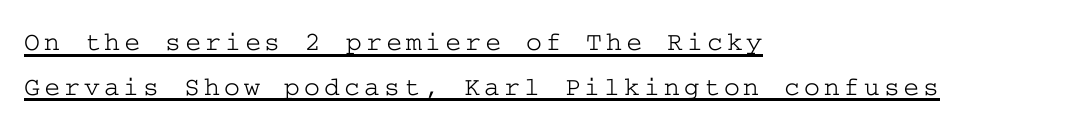
{"italic": "no", "underline": "yes", "align": "left", "line_spacing": "normal", "line_spacing_ratio": 1.65, "glyph_px": 27}
